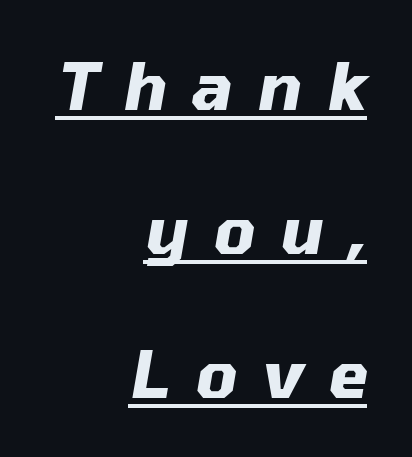
{"italic": "yes", "lean": "right", "slant_degrees": 10, "bold": "yes", "weight": "heavy", "width": "normal", "stroke_contrast": "medium", "x_height": "medium", "monospaced": "no", "underline": "yes", "align": "right", "line_spacing": "loose", "line_spacing_ratio": 2.25, "letter_spacing": "wide", "letter_spacing_em": 0.4, "glyph_px": 64}
